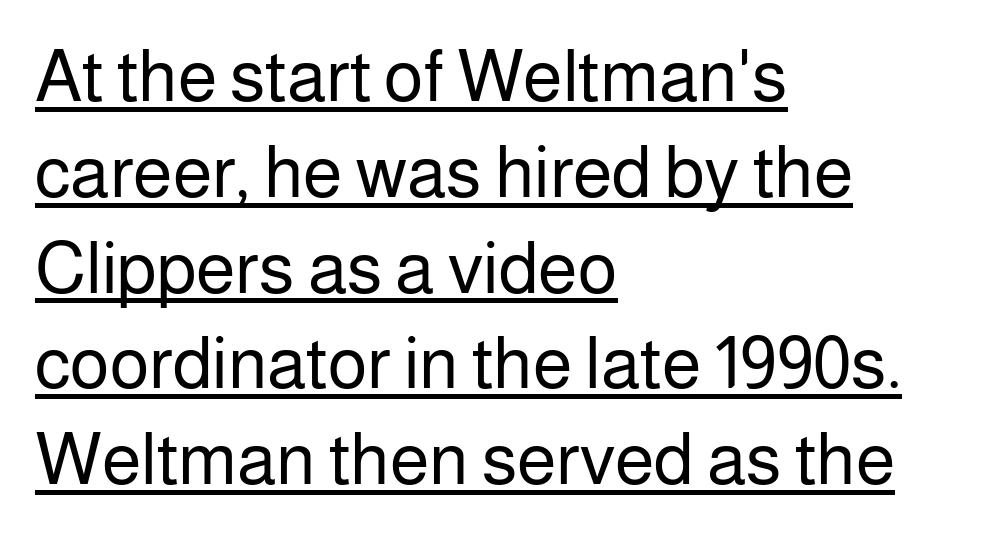
Descenders here cross a horizontal rule under the line. Is the letter spacing exaggerated? No — it looks like the ordinary default. No letter is thick-stroked: the sample isn't bold. Honestly, the row spacing looks completely unremarkable. Visually the block forms a straight wall on the left and a jagged coastline on the right.
